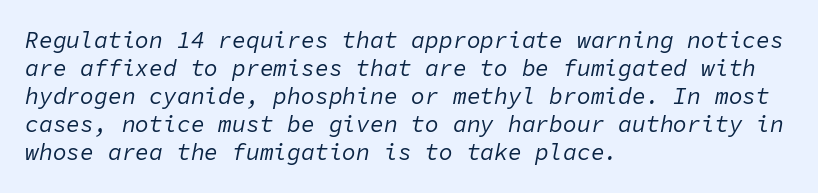
The image shows 23 px text type, italic (leaning right); set left-aligned, line spacing 1.22x, normal letter spacing, not underlined.
